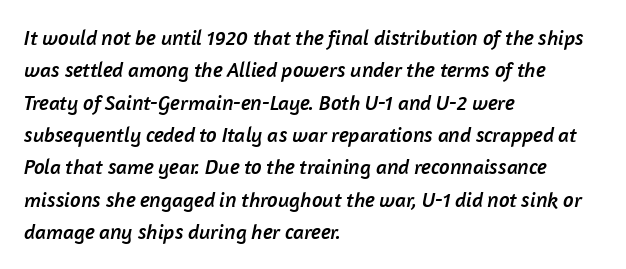
{"underline": "no", "align": "left", "line_spacing": "normal", "line_spacing_ratio": 1.54, "letter_spacing": "normal", "letter_spacing_em": 0.0, "glyph_px": 21}
